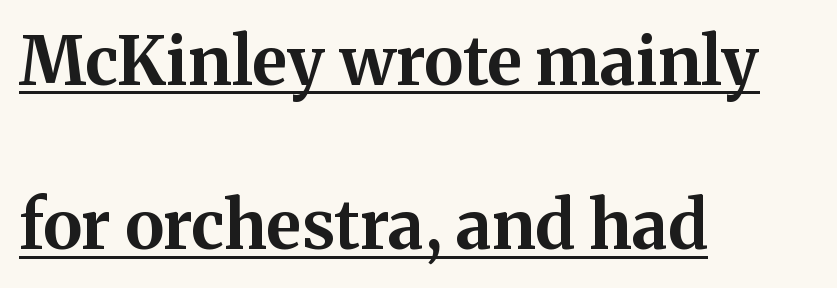
The passage shown is typed in a proportional face where columns would drift. Students, note that the glyphs here touch the page at normal intervals. Every character sits straight up, as roman type does. Stroke terminals: seriffed. These characters rest on top of a visible drawn line. The paragraph has a hard left edge and a soft right edge.
